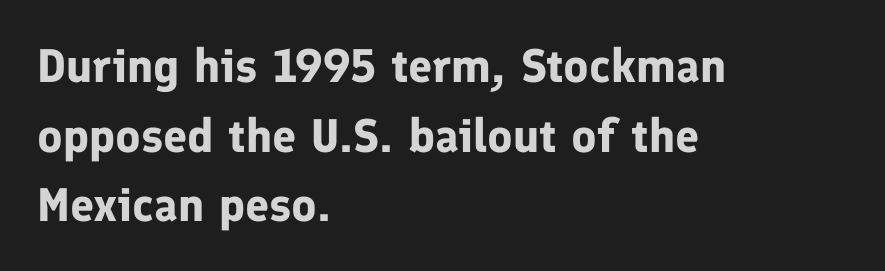
Q: Is the text bold? A: Yes.
Q: Is the text italic (slanted)? A: No, it is upright.
Q: Is the typeface a serif or a sans-serif typeface? A: Sans-serif.
Q: Is the text underlined? A: No.
Q: How is the paragraph aligned? A: Left-aligned.
Q: Is the spacing between letters normal or unusually wide? A: Normal.
Q: Is the spacing between lines tight, normal or loose? A: Normal.
Q: Width (condensed, normal, or wide)? A: Normal.
Q: Stroke contrast? A: Low.
Q: x-height? A: Medium.
Q: Monospaced? A: No.
